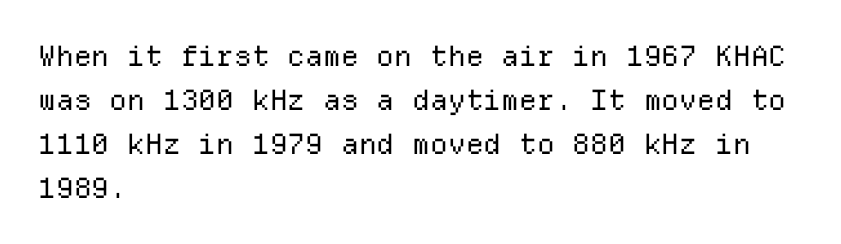
Q: Is the text bold? A: No.
Q: Is the text italic (slanted)? A: No, it is upright.
Q: Is the typeface a serif or a sans-serif typeface? A: Sans-serif.
Q: Is the text underlined? A: No.
Q: How is the paragraph aligned? A: Left-aligned.
Q: Is the spacing between letters normal or unusually wide? A: Normal.
Q: Is the spacing between lines tight, normal or loose? A: Normal.
Q: Width (condensed, normal, or wide)? A: Normal.
Q: Stroke contrast? A: Low.
Q: x-height? A: Medium.
Q: Monospaced? A: Yes.
